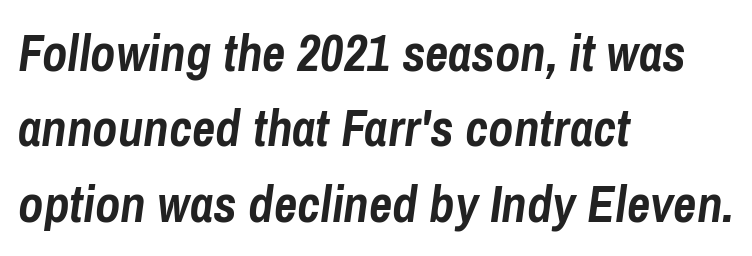
The gap between lines stays unmarked. The face used here is rendered with its standard letterfit. What's the leading like? Ordinary, nothing unusual. You'd pick this weight for a headline — it's a proper bold. The typesetter chose a ragged-right arrangement here.
